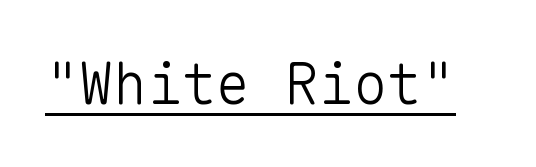
The image shows 57 px light sans-serif type, upright, monospaced; set normal letter spacing, underlined; low stroke contrast and a medium x-height.
